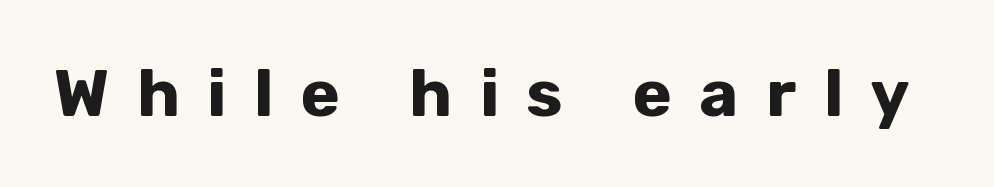
The image shows 66 px bold sans-serif type, upright; set unusually wide letter spacing (+0.42 em), not underlined; low stroke contrast and a medium x-height.
